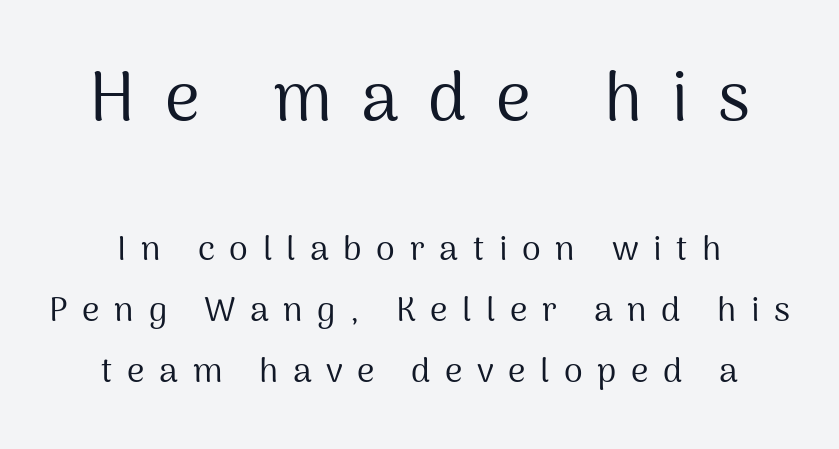
Look at the tracking — it's clearly loosened, letters drifting apart. The face looks like a standard text weight, possibly lighter. Style check: upright. Only glyphs here, with clear space below each row.
